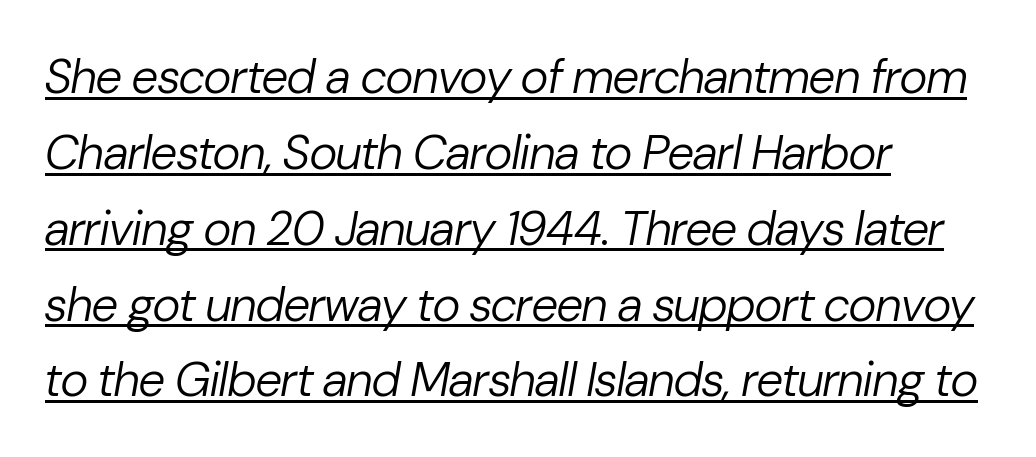
The image shows 48 px regular-weight type, italic (leaning right); set left-aligned, normal line spacing (1.58x), normal letter spacing, underlined; low stroke contrast and a medium x-height.
